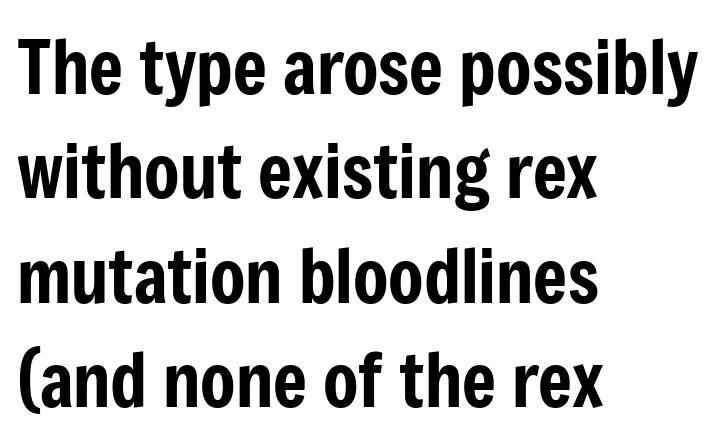
The glyphs are unaccompanied by any horizontal stroke below them. Baseline-to-baseline distance is the conventional proportion of letter height. Check where the strokes stop: nothing finishes them off — pure sans. Do the letters lean? They stand straight.
